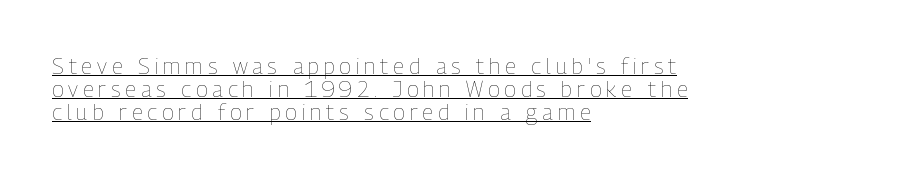
Q: Is the text bold? A: No.
Q: Is the text italic (slanted)? A: No, it is upright.
Q: Is the text underlined? A: Yes.
Q: How is the paragraph aligned? A: Left-aligned.
Q: Is the spacing between letters normal or unusually wide? A: Unusually wide.
Q: Is the spacing between lines tight, normal or loose? A: Tight.
